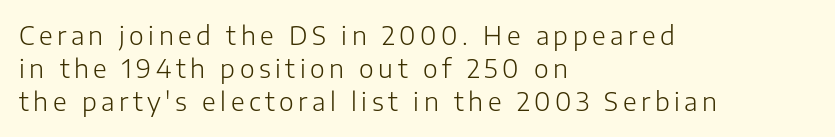
If you drew a line through each stem, it would be perfectly vertical. Vertical spacing — default. Anything drawn beneath the words? Only blank space. Stems here are at most as thick as an everyday book face. A classic flush-left, rag-right setting is used for this passage.
